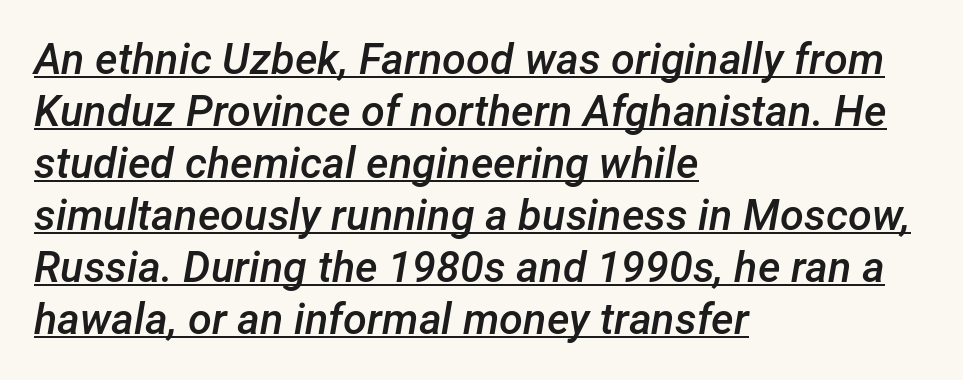
Do the characters align in a grid? No, the font is proportional. The lines in this sample share a left origin and differ only in where they stop. These words are printed semibold, heavier than regular yet not bold. The lettering tilts uniformly, giving the passage an italic look. Nobody touched the tracking dial on this one. Compared with undecorated copy, this sample adds a rule below the words.
